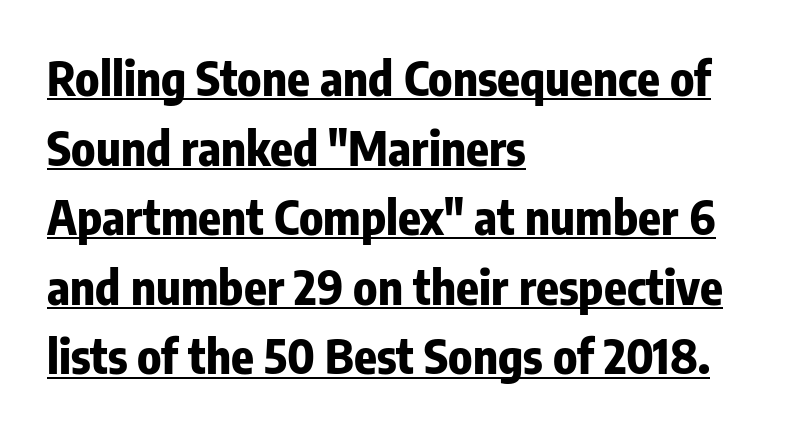
These lines are rendered in a variable-pitch font. Rendered with straight, roman letterforms. The specimen includes a rule beneath the text block's lines. The type is set solid horizontally, with unmodified tracking.
